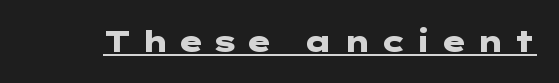
Q: Is the text bold? A: Yes.
Q: Is the text italic (slanted)? A: No, it is upright.
Q: Is the typeface a serif or a sans-serif typeface? A: Sans-serif.
Q: Is the text underlined? A: Yes.
Q: Is the spacing between letters normal or unusually wide? A: Unusually wide.
Q: Width (condensed, normal, or wide)? A: Wide.
Q: Stroke contrast? A: Low.
Q: x-height? A: Medium.
